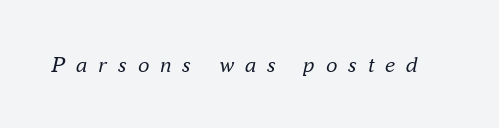
Compared with typical body copy, the letter spacing here is much looser. The strokes are not fattened; the text isn't bold. In terms of posture, this sample is oblique. Rule under the text: the space is simply empty.
